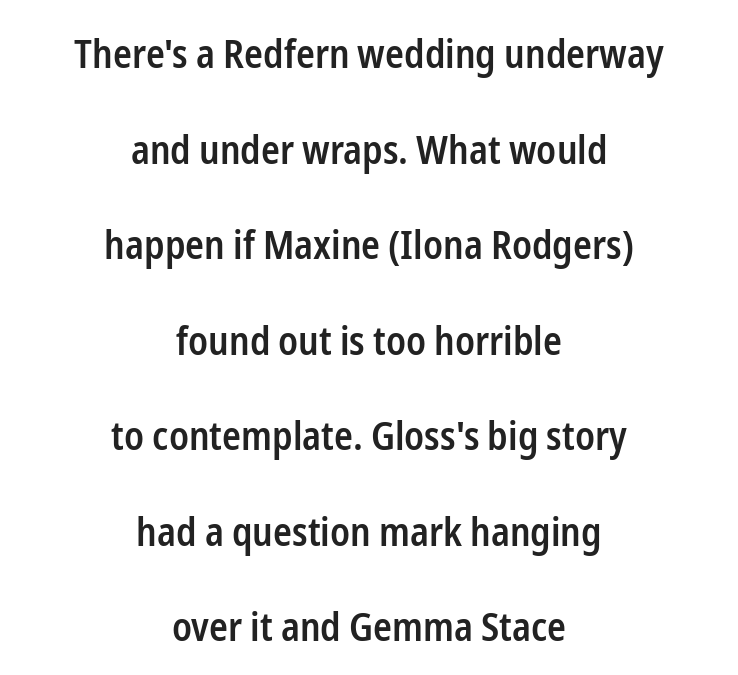
Q: Is the text bold? A: Semi-bold.
Q: Is the text italic (slanted)? A: No, it is upright.
Q: Is the typeface a serif or a sans-serif typeface? A: Sans-serif.
Q: Is the text underlined? A: No.
Q: How is the paragraph aligned? A: Centered.
Q: Is the spacing between letters normal or unusually wide? A: Normal.
Q: Is the spacing between lines tight, normal or loose? A: Loose.
Q: Width (condensed, normal, or wide)? A: Condensed.
Q: Stroke contrast? A: Low.
Q: x-height? A: Medium.
Q: Monospaced? A: No.
